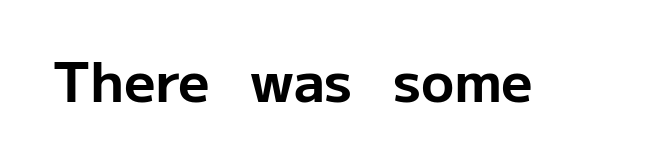
The image shows 55 px bold sans-serif type, upright; set normal letter spacing, not underlined; low stroke contrast and a medium x-height.
